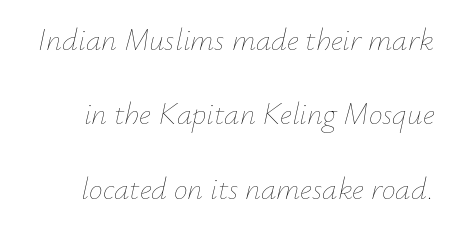
{"italic": "yes", "lean": "right", "slant_degrees": 12, "bold": "no", "weight": "thin", "width": "normal", "stroke_contrast": "low", "x_height": "small", "monospaced": "no", "underline": "no", "line_spacing": "loose", "line_spacing_ratio": 2.4, "letter_spacing": "normal", "letter_spacing_em": 0.0, "glyph_px": 31}
